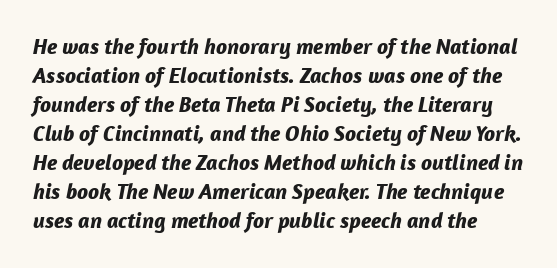
{"italic": "yes", "lean": "right", "slant_degrees": 12, "bold": "yes", "underline": "no", "line_spacing": "normal", "line_spacing_ratio": 1.32, "letter_spacing": "normal", "letter_spacing_em": 0.0, "glyph_px": 22}
